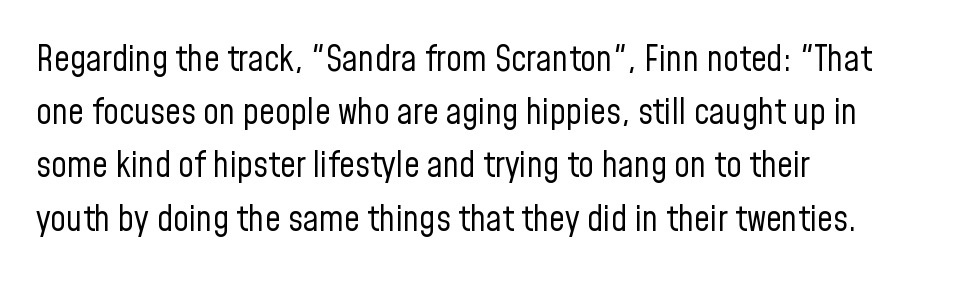
Unlike italic type, these characters show no tilt at all. Leading matches the norm, producing a regular column. The ragged edge is on the right, which tells us the setting is flush left. These lines keep a tight, regular rhythm from letter to letter.
